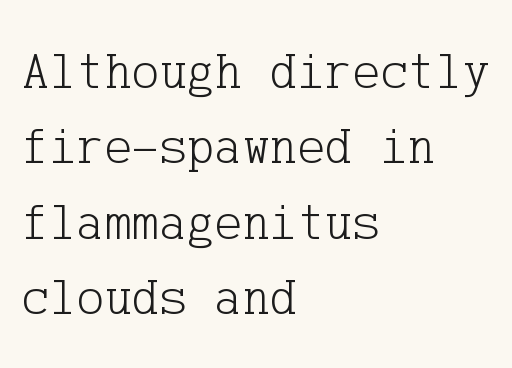
The image shows 52 px light serif type, upright; set left-aligned, normal line spacing (1.45x), normal letter spacing, not underlined; low stroke contrast and a medium x-height.
